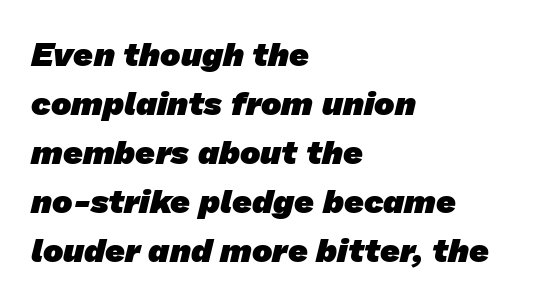
Q: Is the text bold? A: Yes.
Q: Is the typeface a serif or a sans-serif typeface? A: Sans-serif.
Q: Is the text underlined? A: No.
Q: How is the paragraph aligned? A: Left-aligned.
Q: Is the spacing between letters normal or unusually wide? A: Normal.
Q: Is the spacing between lines tight, normal or loose? A: Normal.
Q: Width (condensed, normal, or wide)? A: Normal.
Q: Stroke contrast? A: Low.
Q: x-height? A: Medium.
Q: Monospaced? A: No.
